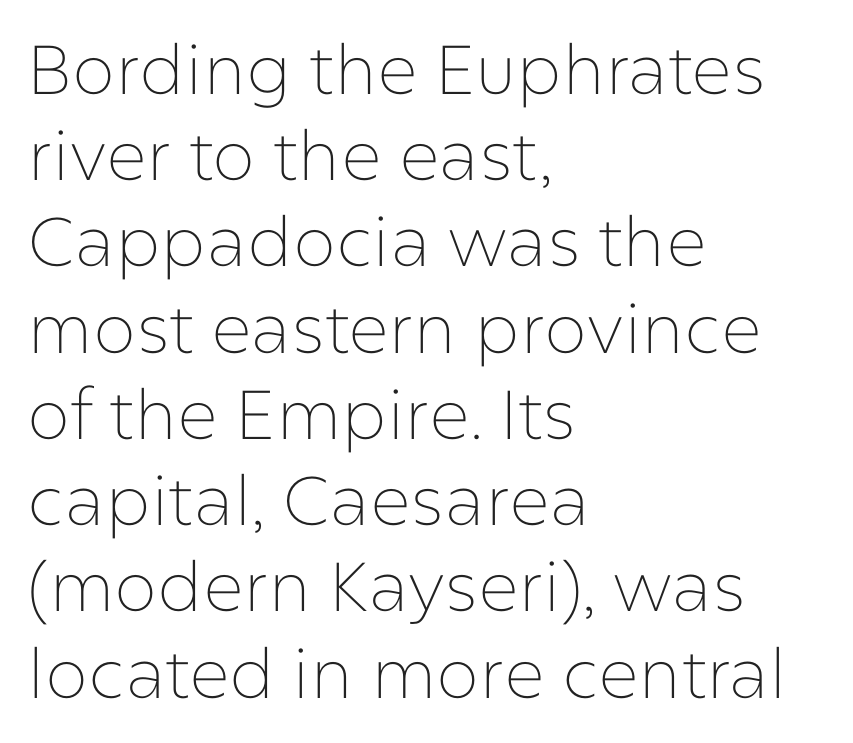
Weight: in the light-to-regular range. The zone under the glyphs is completely vacant. The passage shown is typeset with a sans-serif family. These lines keep a tight, regular rhythm from letter to letter. The line-height multiplier appears to be the usual default.
